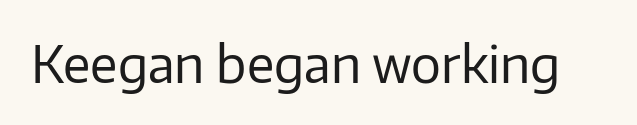
The image shows 50 px regular-weight sans-serif type, upright; set normal letter spacing, not underlined; low stroke contrast and a medium x-height.
